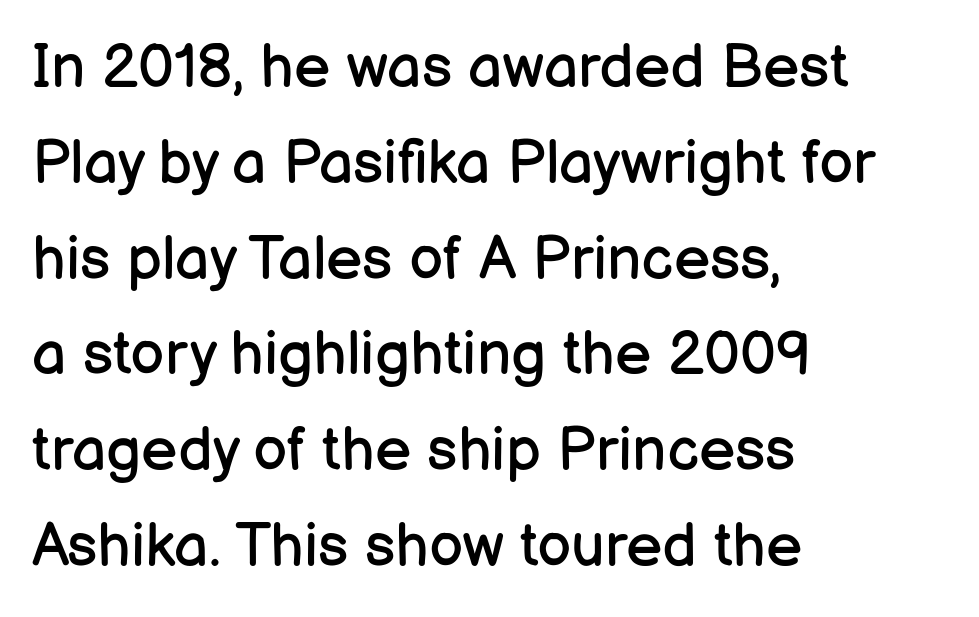
{"serif": "no", "italic": "no", "bold": "no", "weight": "regular", "width": "normal", "stroke_contrast": "low", "x_height": "medium", "monospaced": "no", "underline": "no", "align": "left", "line_spacing": "normal", "line_spacing_ratio": 1.57, "letter_spacing": "normal", "letter_spacing_em": 0.0, "glyph_px": 61}
